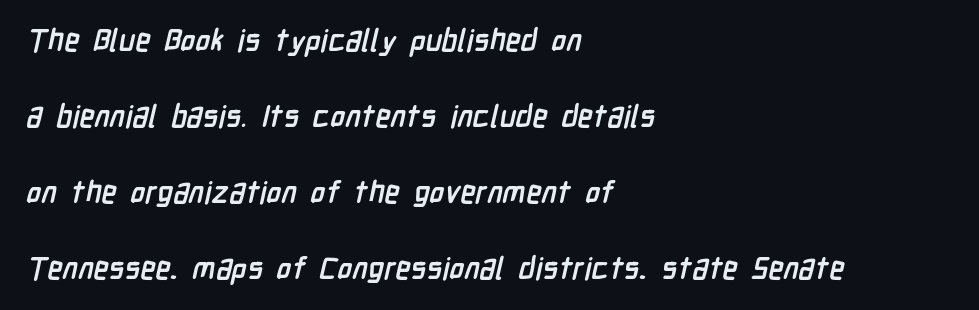
The image shows 31 px semibold, condensed sans-serif type; set left-aligned, loose line spacing (2.45x), normal letter spacing, not underlined; low stroke contrast and a medium x-height.
